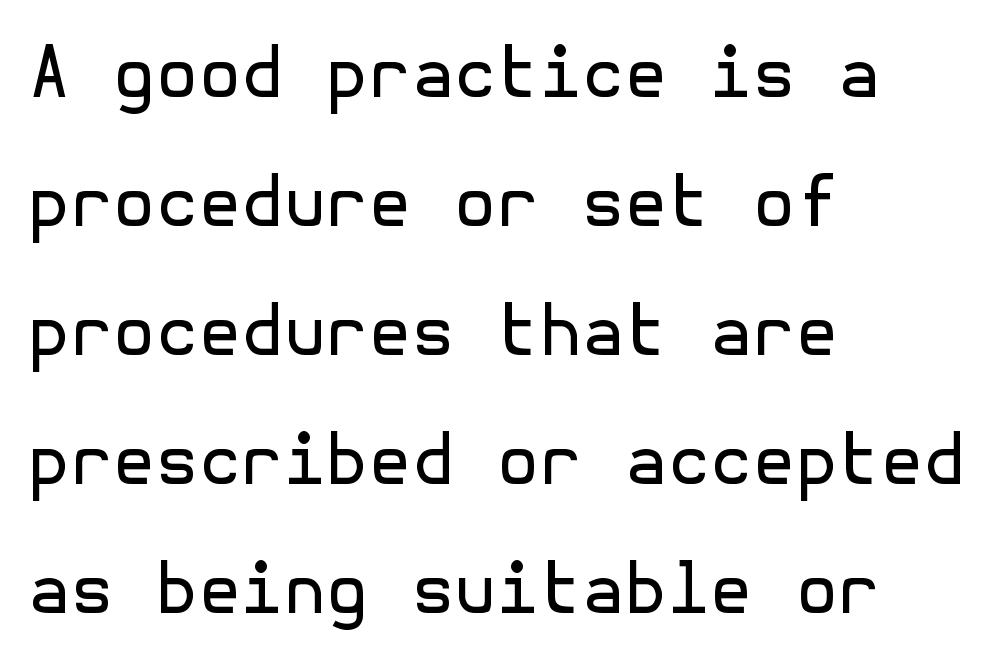
The image shows 69 px regular-weight sans-serif type, upright; set left-aligned, line spacing 1.87x, normal letter spacing, not underlined; a medium x-height.
